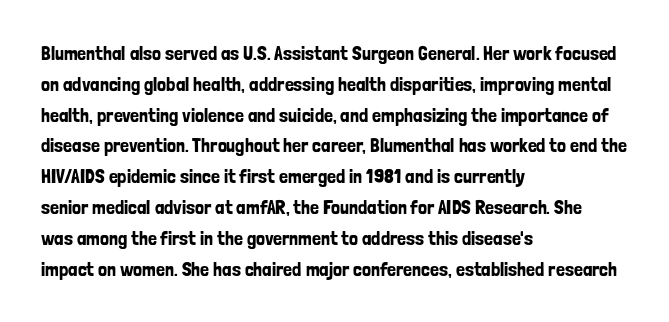
Letter spacing: default. This rendering uses left alignment, leaving the right contour irregular. The axis of the letterforms is exactly vertical. Evenly set lines give the paragraph a standard silhouette.
